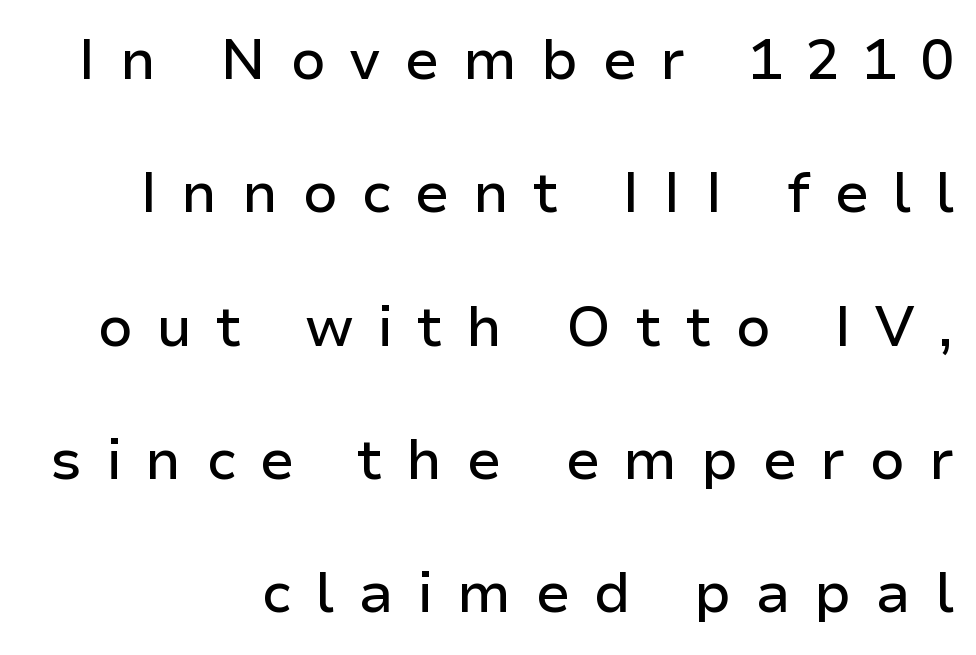
Q: Is the text italic (slanted)? A: No, it is upright.
Q: Is the typeface a serif or a sans-serif typeface? A: Sans-serif.
Q: Is the text underlined? A: No.
Q: Is the spacing between letters normal or unusually wide? A: Unusually wide.
Q: Is the spacing between lines tight, normal or loose? A: Loose.
Q: Width (condensed, normal, or wide)? A: Normal.
Q: Stroke contrast? A: Low.
Q: x-height? A: Medium.
Q: Monospaced? A: No.
